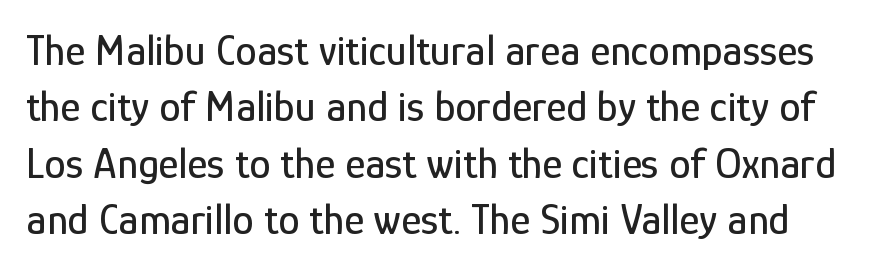
Q: Is the text italic (slanted)? A: No, it is upright.
Q: Is the typeface a serif or a sans-serif typeface? A: Sans-serif.
Q: Is the text underlined? A: No.
Q: Is the spacing between letters normal or unusually wide? A: Normal.
Q: Is the spacing between lines tight, normal or loose? A: Normal.
Q: Width (condensed, normal, or wide)? A: Condensed.
Q: Stroke contrast? A: Low.
Q: x-height? A: Medium.
Q: Monospaced? A: No.
